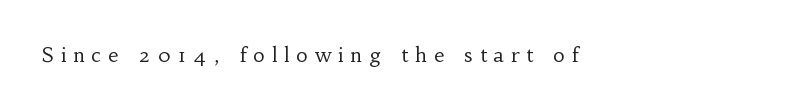
Lines of text with bare space underneath. This is roman type, the default non-slanted kind. The paragraph shown leans on its left margin. Here the glyphs are tracked loosely, breaking word shapes into spaced letters. Stems and bowls with no extra thickness — not bold.
